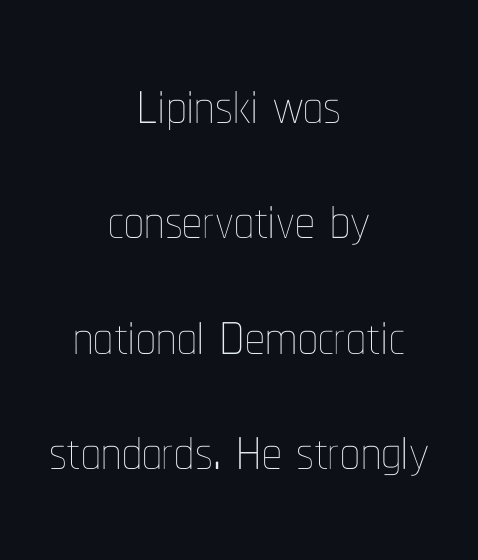
Rule under the text: the space is simply empty. Stem width sits at or under what a default text font uses. Students, observe: this is what conventionally led text looks like. Observe the ordinary spacing: letters are neighbours, not strangers. This rendering uses center alignment, leaving both contours irregular but symmetric.
